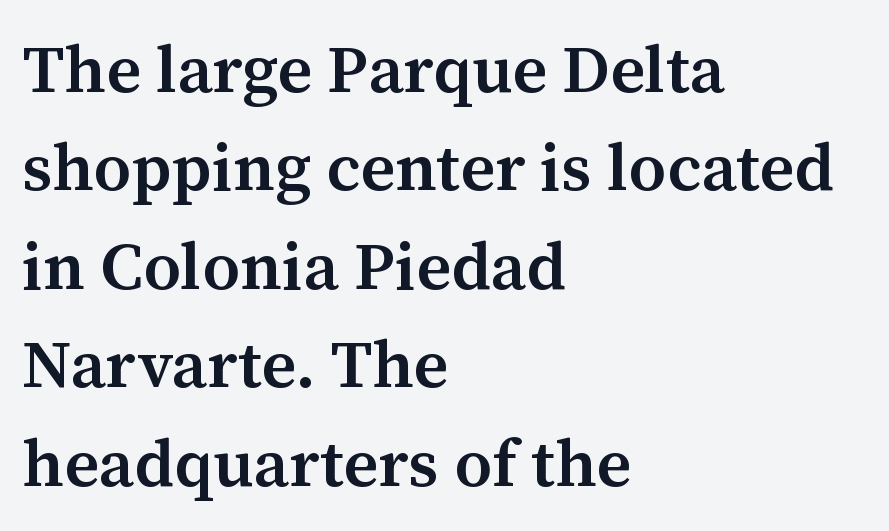
Q: Is the text bold? A: Semi-bold.
Q: Is the text italic (slanted)? A: No, it is upright.
Q: Is the typeface a serif or a sans-serif typeface? A: Serif.
Q: Is the text underlined? A: No.
Q: How is the paragraph aligned? A: Left-aligned.
Q: Is the spacing between letters normal or unusually wide? A: Normal.
Q: Is the spacing between lines tight, normal or loose? A: Normal.
Q: Width (condensed, normal, or wide)? A: Normal.
Q: Stroke contrast? A: Medium.
Q: x-height? A: Medium.
Q: Monospaced? A: No.
